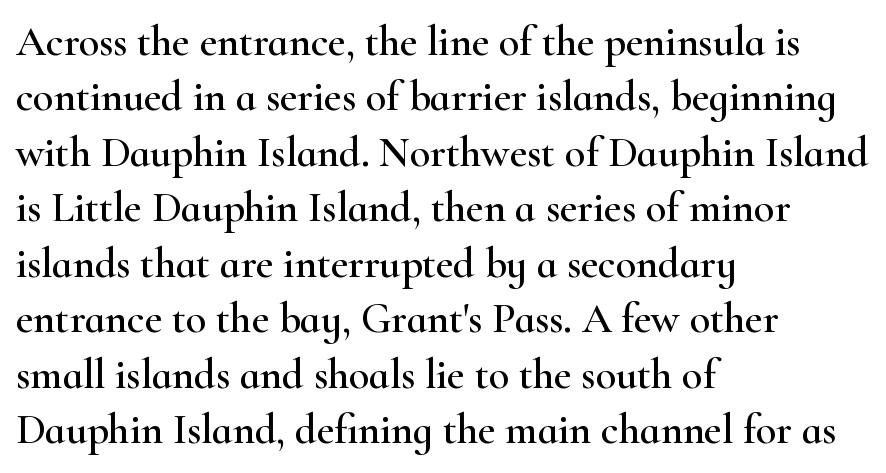
Each letter keeps its own natural width here, so spacing adapts to shape. Upright lettering throughout. Glyph-to-glyph distance matches everyday printed text. Clear beneath every line of the passage.
